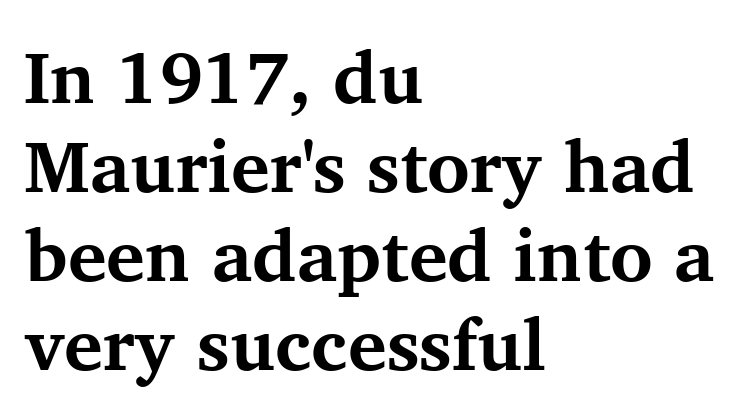
A serif font was chosen for this passage. This rendering uses left alignment, leaving the right contour irregular. A dark, heavy texture on the line: the type is bold. Posture: vertical.
